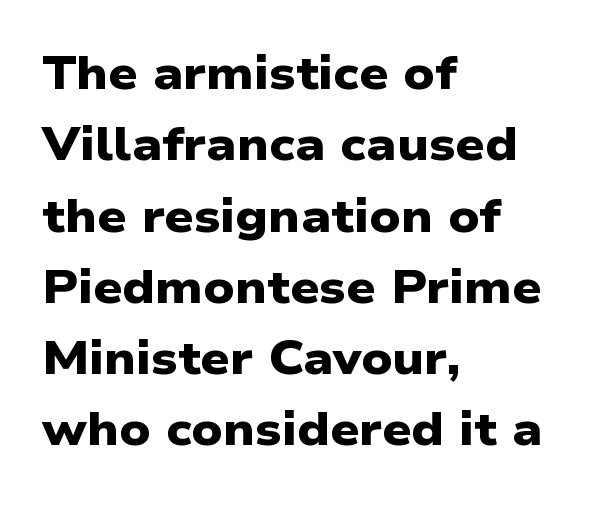
The image shows 46 px heavy, wide sans-serif type; set left-aligned, normal line spacing (1.55x), normal letter spacing, not underlined; low stroke contrast and a medium x-height.
